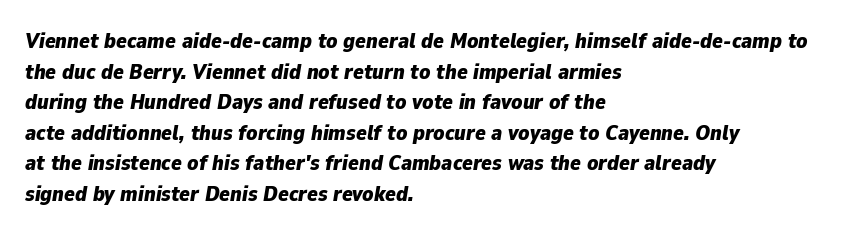
Q: Is the text bold? A: Yes.
Q: Is the text italic (slanted)? A: Yes, it leans right by about 9 degrees.
Q: Is the text underlined? A: No.
Q: How is the paragraph aligned? A: Left-aligned.
Q: Is the spacing between letters normal or unusually wide? A: Normal.
Q: Is the spacing between lines tight, normal or loose? A: Normal.
